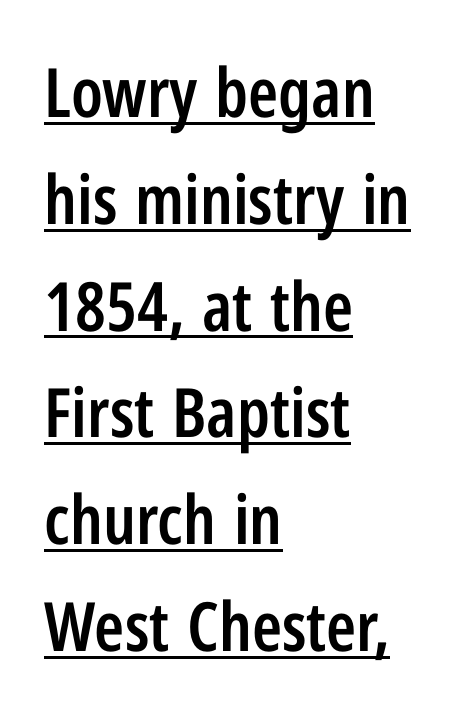
{"serif": "no", "italic": "no", "bold": "semi", "weight": "semibold", "width": "condensed", "stroke_contrast": "low", "x_height": "medium", "monospaced": "no", "underline": "yes", "align": "left", "line_spacing": "normal", "line_spacing_ratio": 1.57, "letter_spacing": "normal", "letter_spacing_em": 0.0, "glyph_px": 68}
